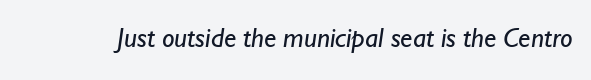
Q: Is the text bold? A: No.
Q: Is the typeface a serif or a sans-serif typeface? A: Sans-serif.
Q: Is the text underlined? A: No.
Q: Is the spacing between letters normal or unusually wide? A: Normal.
Q: Width (condensed, normal, or wide)? A: Normal.
Q: Stroke contrast? A: Low.
Q: x-height? A: Small.
Q: Monospaced? A: No.
